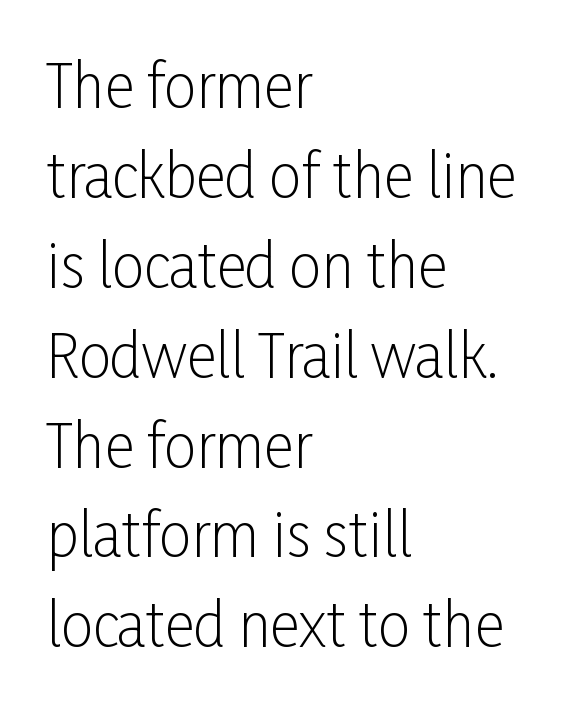
Q: Is the text bold? A: No.
Q: Is the text italic (slanted)? A: No, it is upright.
Q: Is the typeface a serif or a sans-serif typeface? A: Sans-serif.
Q: Is the text underlined? A: No.
Q: How is the paragraph aligned? A: Left-aligned.
Q: Is the spacing between letters normal or unusually wide? A: Normal.
Q: Is the spacing between lines tight, normal or loose? A: Normal.
Q: Width (condensed, normal, or wide)? A: Condensed.
Q: Stroke contrast? A: Low.
Q: x-height? A: Medium.
Q: Monospaced? A: No.
